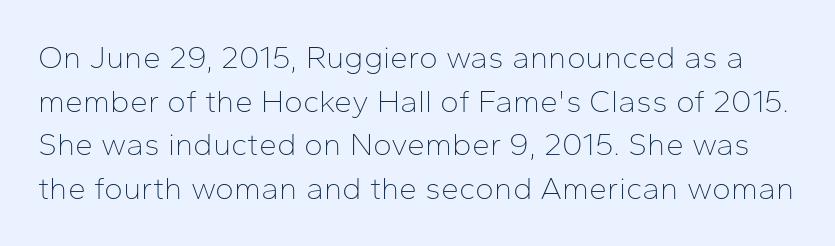
The image shows 32 px thin sans-serif type, upright; set normal line spacing (1.36x), normal letter spacing, not underlined; low stroke contrast and a medium x-height.
